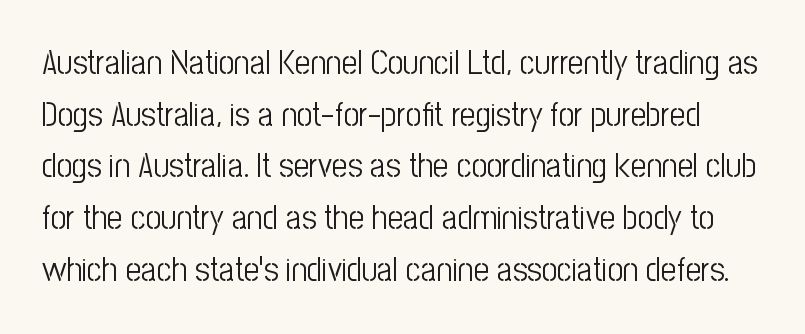
Q: Is the text bold? A: No.
Q: Is the text italic (slanted)? A: No, it is upright.
Q: Is the typeface a serif or a sans-serif typeface? A: Sans-serif.
Q: Is the text underlined? A: No.
Q: Is the spacing between letters normal or unusually wide? A: Normal.
Q: Is the spacing between lines tight, normal or loose? A: Normal.
Q: Width (condensed, normal, or wide)? A: Condensed.
Q: Stroke contrast? A: Low.
Q: x-height? A: Medium.
Q: Monospaced? A: No.
